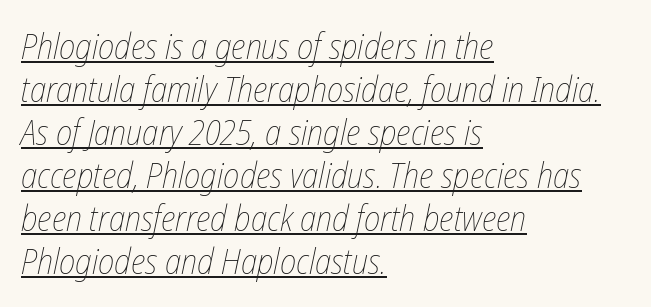
Do the characters align in a grid? No, the font is proportional. Each stroke keeps to a modest, everyday thickness or less. Compared with ordinary roman type, these characters are visibly tilted. The face used here appears with an underline applied.
